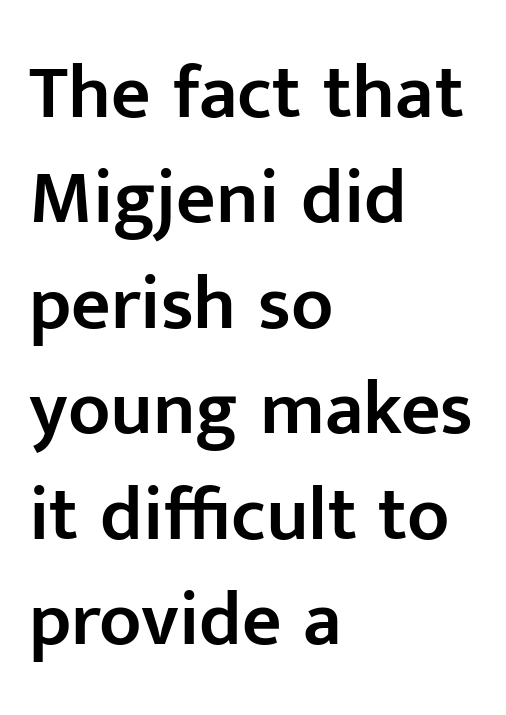
{"serif": "no", "italic": "no", "bold": "semi", "weight": "semibold", "width": "normal", "stroke_contrast": "low", "x_height": "medium", "monospaced": "no", "underline": "no", "align": "left", "line_spacing": "normal", "line_spacing_ratio": 1.37, "letter_spacing": "normal", "letter_spacing_em": 0.0, "glyph_px": 77}
